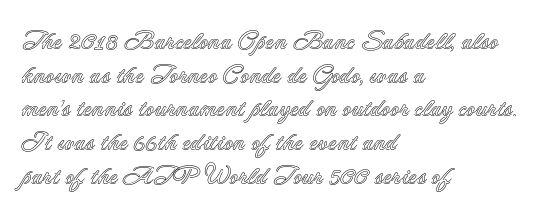
{"underline": "no", "align": "left", "line_spacing": "normal", "line_spacing_ratio": 1.35, "letter_spacing": "normal", "letter_spacing_em": 0.0, "glyph_px": 25}
